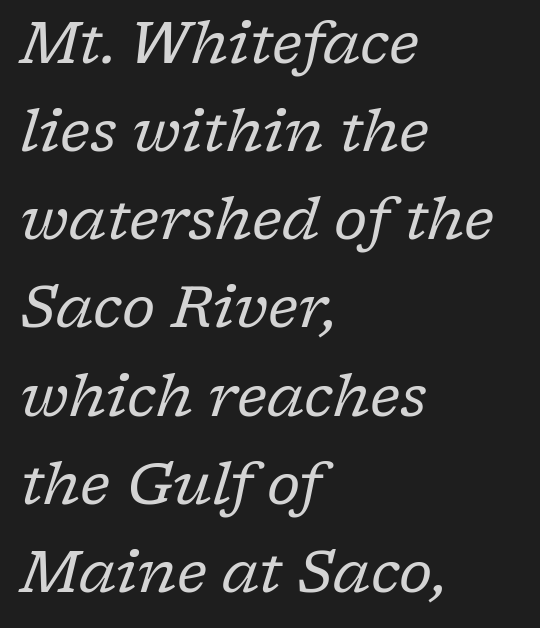
Each word holds together tightly as a unit, with standard inter-letter gaps. Normally led — the rows are evenly, conventionally spaced. Descenders are the only things crossing below the line. A classic flush-left, rag-right setting is used for this passage. This sample uses an oblique cut, with every glyph tilted off the vertical. This is serif lettering, the kind often seen in printed books.
